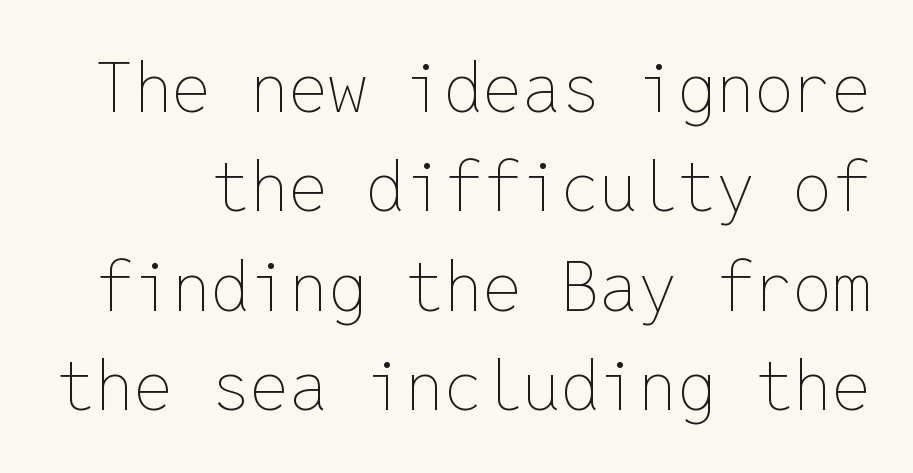
{"italic": "no", "bold": "no", "weight": "thin", "width": "normal", "stroke_contrast": "low", "x_height": "medium", "monospaced": "yes", "underline": "no", "line_spacing": "normal", "line_spacing_ratio": 1.44, "letter_spacing": "normal", "letter_spacing_em": 0.0, "glyph_px": 69}
